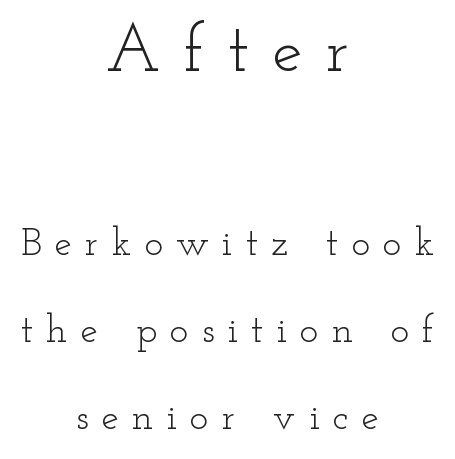
Q: Is the text bold? A: No.
Q: Is the text italic (slanted)? A: No, it is upright.
Q: Is the typeface a serif or a sans-serif typeface? A: Serif.
Q: Is the text underlined? A: No.
Q: How is the paragraph aligned? A: Centered.
Q: Is the spacing between letters normal or unusually wide? A: Unusually wide.
Q: Is the spacing between lines tight, normal or loose? A: Loose.
Q: Which block of text is set in a larger size, the first (top) or the second (bottom)? A: The first (top) one.
Q: Width (condensed, normal, or wide)? A: Wide.
Q: Stroke contrast? A: Low.
Q: x-height? A: Small.
Q: Monospaced? A: No.
